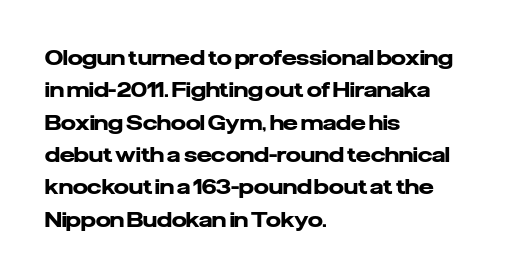
{"italic": "no", "bold": "yes", "underline": "no", "align": "left", "line_spacing": "normal", "line_spacing_ratio": 1.54, "letter_spacing": "normal", "letter_spacing_em": 0.0, "glyph_px": 21}
